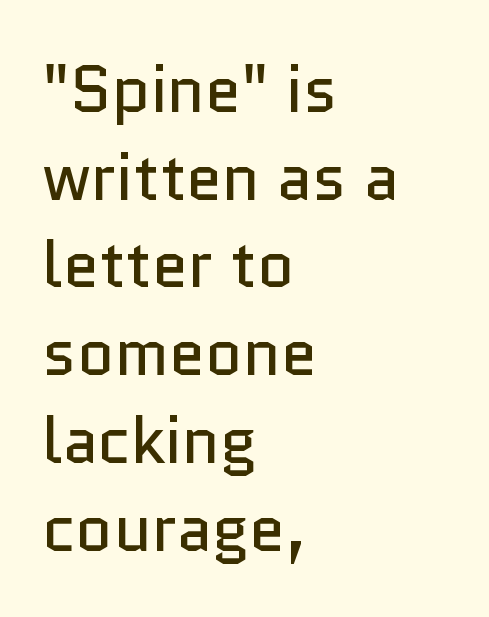
{"serif": "no", "italic": "no", "bold": "no", "weight": "regular", "width": "normal", "stroke_contrast": "low", "x_height": "medium", "monospaced": "no", "underline": "no", "align": "left", "line_spacing": "normal", "line_spacing_ratio": 1.35, "letter_spacing": "normal", "letter_spacing_em": 0.0, "glyph_px": 65}
